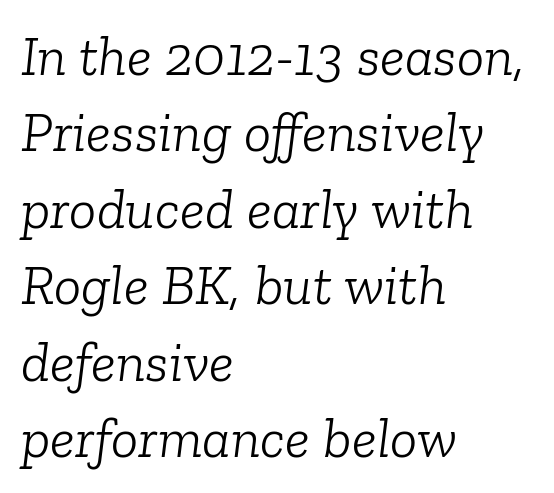
Q: Is the text bold? A: No.
Q: Is the text italic (slanted)? A: Yes, it leans right by about 6 degrees.
Q: Is the typeface a serif or a sans-serif typeface? A: Serif.
Q: Is the text underlined? A: No.
Q: How is the paragraph aligned? A: Left-aligned.
Q: Is the spacing between letters normal or unusually wide? A: Normal.
Q: Is the spacing between lines tight, normal or loose? A: Normal.
Q: Width (condensed, normal, or wide)? A: Normal.
Q: Stroke contrast? A: Low.
Q: x-height? A: Medium.
Q: Monospaced? A: No.
